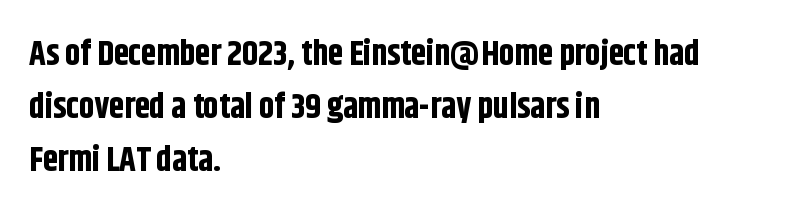
The image shows 34 px bold, condensed sans-serif type, upright; set left-aligned, normal line spacing (1.56x), normal letter spacing, not underlined; low stroke contrast and a large x-height.
